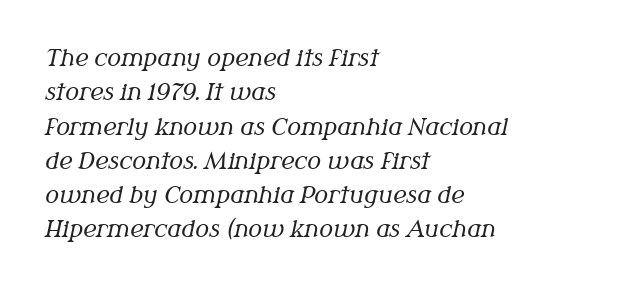
Q: Is the text bold? A: No.
Q: Is the text italic (slanted)? A: Yes, it leans right by about 12 degrees.
Q: Is the text underlined? A: No.
Q: How is the paragraph aligned? A: Left-aligned.
Q: Is the spacing between letters normal or unusually wide? A: Normal.
Q: Is the spacing between lines tight, normal or loose? A: Normal.
